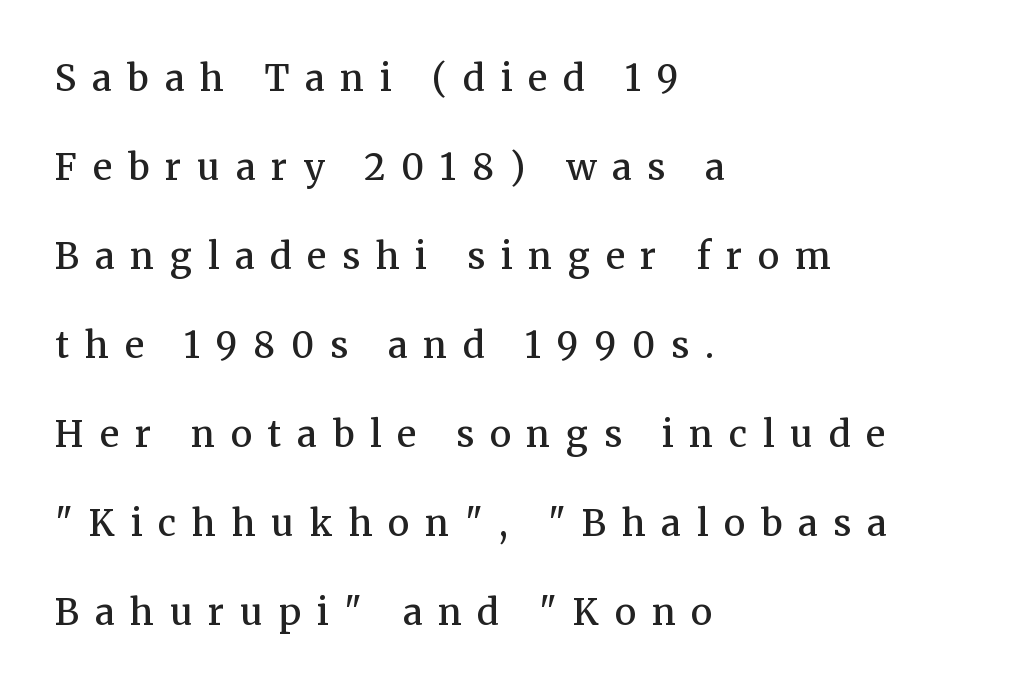
{"serif": "yes", "italic": "no", "bold": "semi", "weight": "semibold", "width": "normal", "stroke_contrast": "medium", "x_height": "medium", "monospaced": "no", "underline": "no", "align": "left", "line_spacing": "loose", "line_spacing_ratio": 2.47, "letter_spacing": "wide", "letter_spacing_em": 0.44, "glyph_px": 36}
